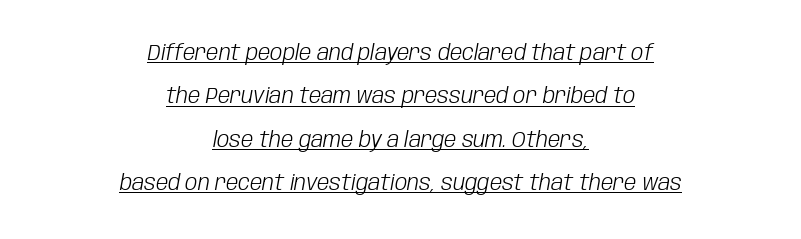
Q: Is the text bold? A: No.
Q: Is the text italic (slanted)? A: Yes, it leans right by about 10 degrees.
Q: Is the text underlined? A: Yes.
Q: How is the paragraph aligned? A: Centered.
Q: Is the spacing between letters normal or unusually wide? A: Normal.
Q: Is the spacing between lines tight, normal or loose? A: Loose.
